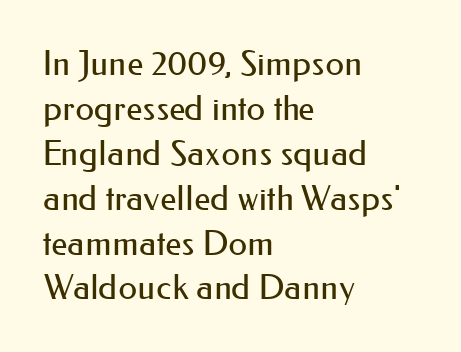
Does the lettering tilt? It doesn't — this is upright. Students, observe: this is what conventionally led text looks like. The face used here is proportionally spaced, like ordinary book or web type. Has an underline been added? It has not. Stems and bowls with no extra thickness — not bold.
